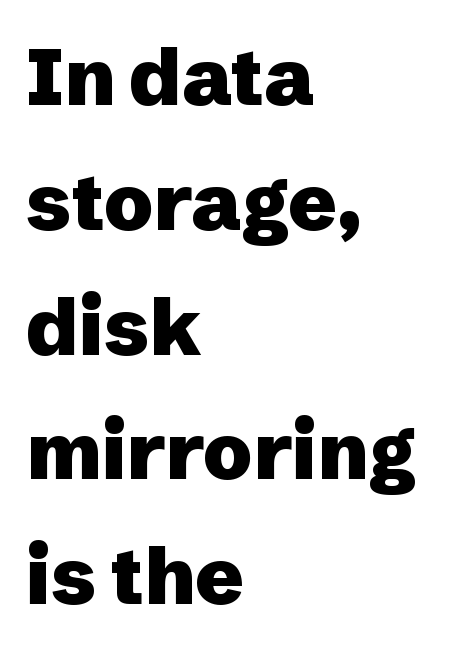
Q: Is the text bold? A: Yes.
Q: Is the text italic (slanted)? A: No, it is upright.
Q: Is the typeface a serif or a sans-serif typeface? A: Sans-serif.
Q: Is the text underlined? A: No.
Q: How is the paragraph aligned? A: Left-aligned.
Q: Is the spacing between letters normal or unusually wide? A: Normal.
Q: Is the spacing between lines tight, normal or loose? A: Normal.
Q: Width (condensed, normal, or wide)? A: Normal.
Q: Stroke contrast? A: Low.
Q: x-height? A: Medium.
Q: Monospaced? A: No.
